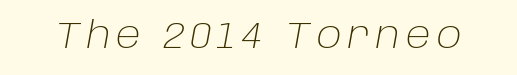
Characters are canted at an angle relative to the baseline's perpendicular. Think of a printed novel: that variable character pitch is what you see here. Bold? No — there's no thickening of the strokes. Clear beneath every line of the passage.
